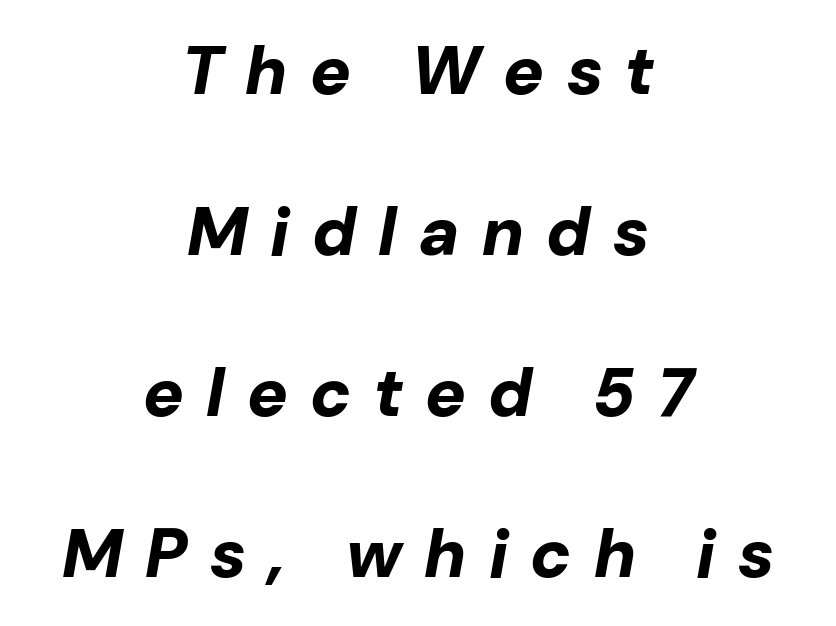
Notice the wide empty band between every row — that's loose leading. Here the designer chose a conventional face with non-uniform glyph widths. The face used here has the dense, thick strokes of a bold. The whitespace from short lines is split evenly between both sides. The string is rendered with underlining switched off. The letterforms stand isolated, each surrounded by extra space.
